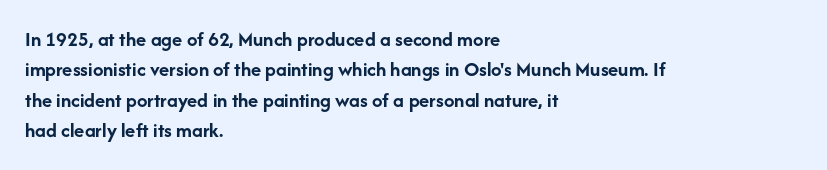
Q: Is the text bold? A: Yes.
Q: Is the text italic (slanted)? A: No, it is upright.
Q: Is the text underlined? A: No.
Q: How is the paragraph aligned? A: Left-aligned.
Q: Is the spacing between letters normal or unusually wide? A: Normal.
Q: Is the spacing between lines tight, normal or loose? A: Normal.
